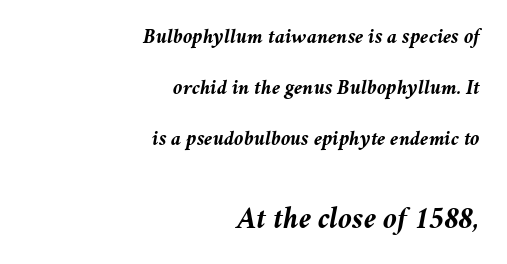
The image shows 31 px semibold type, italic (leaning right); set right-aligned, loose line spacing (2.43x), normal letter spacing, not underlined; the second (bottom) block is 1.48x larger; medium stroke contrast and a medium x-height.
